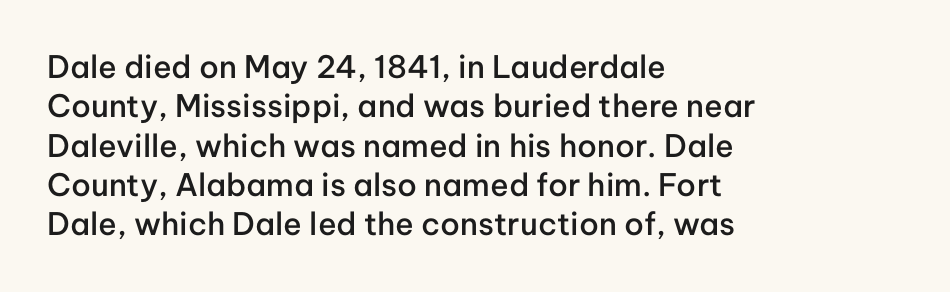
One-word summary of the alignment: left. Do the characters align in a grid? No, the font is proportional. I'd describe the lettering as semibold — firm but not a full bold. The font's upright variant was chosen for this text. Compared with typical paragraphs, the rows here are spaced about the same.
